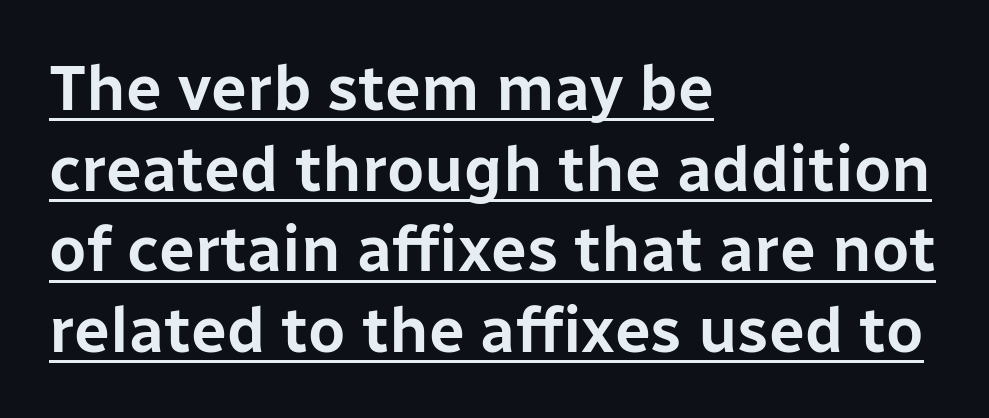
{"serif": "no", "italic": "no", "width": "normal", "stroke_contrast": "low", "x_height": "medium", "monospaced": "no", "underline": "yes", "align": "left", "line_spacing": "normal", "line_spacing_ratio": 1.26, "letter_spacing": "normal", "letter_spacing_em": 0.0, "glyph_px": 64}
